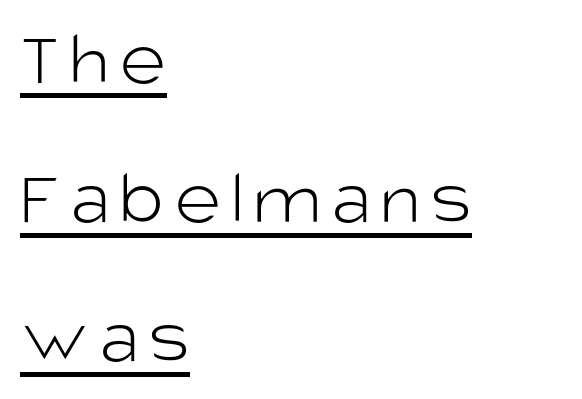
Q: Is the text bold? A: No.
Q: Is the text italic (slanted)? A: No, it is upright.
Q: Is the typeface a serif or a sans-serif typeface? A: Sans-serif.
Q: Is the text underlined? A: Yes.
Q: How is the paragraph aligned? A: Left-aligned.
Q: Width (condensed, normal, or wide)? A: Normal.
Q: Stroke contrast? A: Low.
Q: x-height? A: Large.
Q: Monospaced? A: No.
